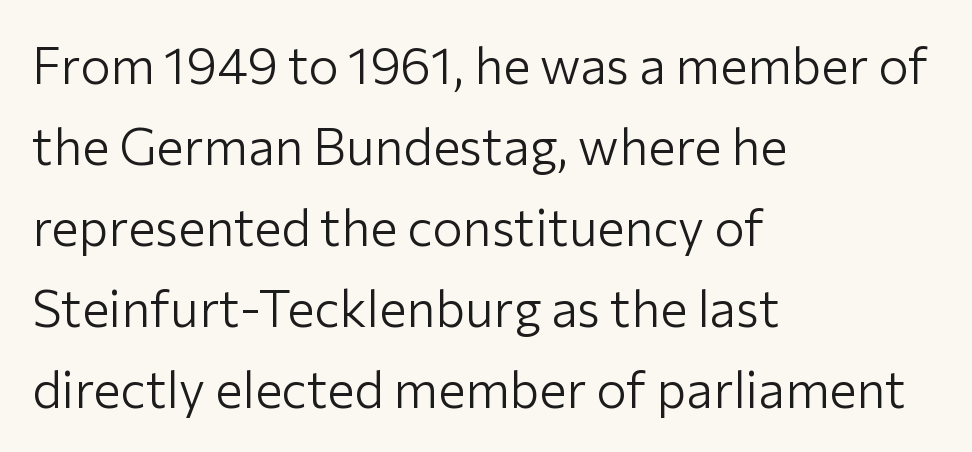
The image shows 51 px light sans-serif type, upright; set left-aligned, normal line spacing (1.59x), normal letter spacing, not underlined; low stroke contrast and a medium x-height.
